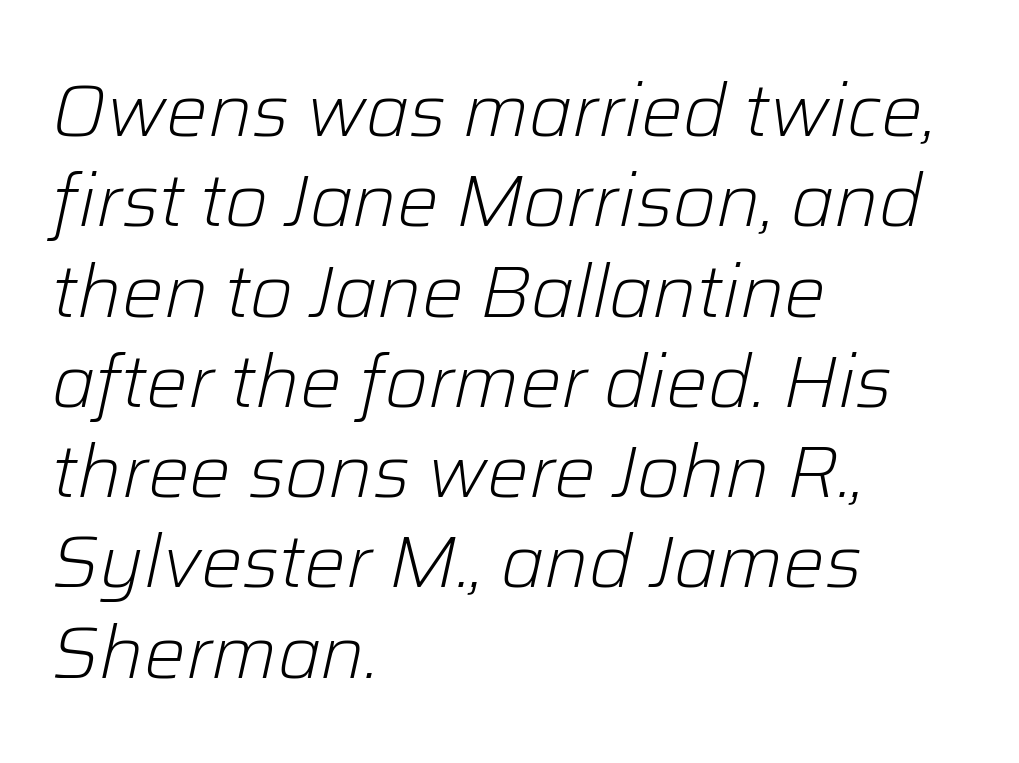
The font sits on the lighter half of the weight spectrum, regular included. Check under the words: just untouched page. If you drew a ruler down the left edge, every line would touch it. Caption: standard tracking, unaltered. The letters advance in unequal steps, a hallmark of proportional type. The axis of the letterforms is tilted away from vertical.
